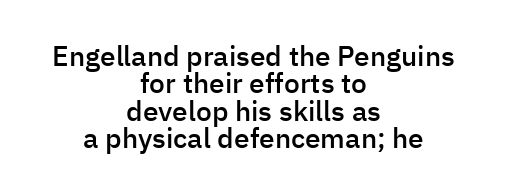
The image shows 28 px semibold sans-serif type, upright; set centered, tight line spacing (0.98x), normal letter spacing, not underlined; low stroke contrast and a medium x-height.
